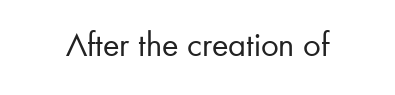
Unmarked baselines from the first word to the last. The passage shown is typed in a proportional face where columns would drift. The letters stand straight up with perfectly vertical stems. The characters display no serif detailing; their extremities are plain.
